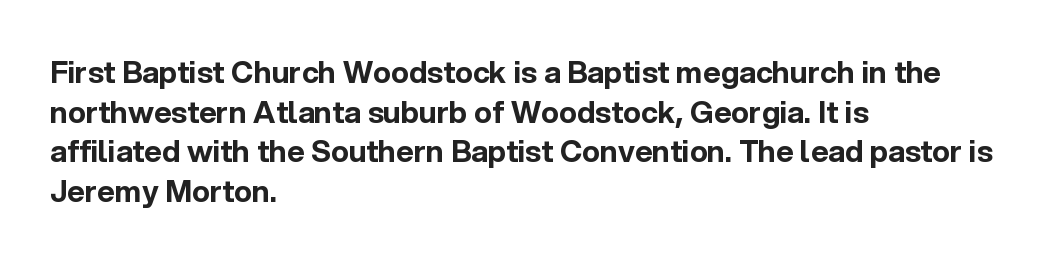
The image shows 30 px bold sans-serif type, upright; set left-aligned, normal line spacing (1.32x), normal letter spacing, not underlined; a medium x-height.
